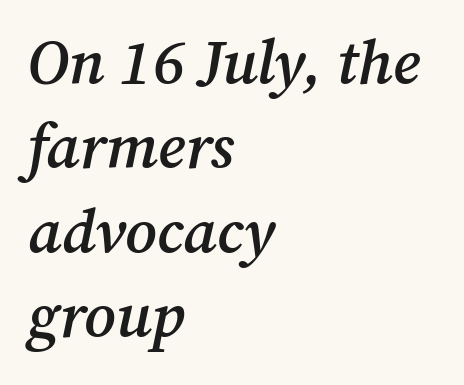
The image shows 62 px semibold serif type, italic (leaning right); set left-aligned, normal line spacing (1.36x), normal letter spacing, not underlined; medium stroke contrast and a medium x-height.
